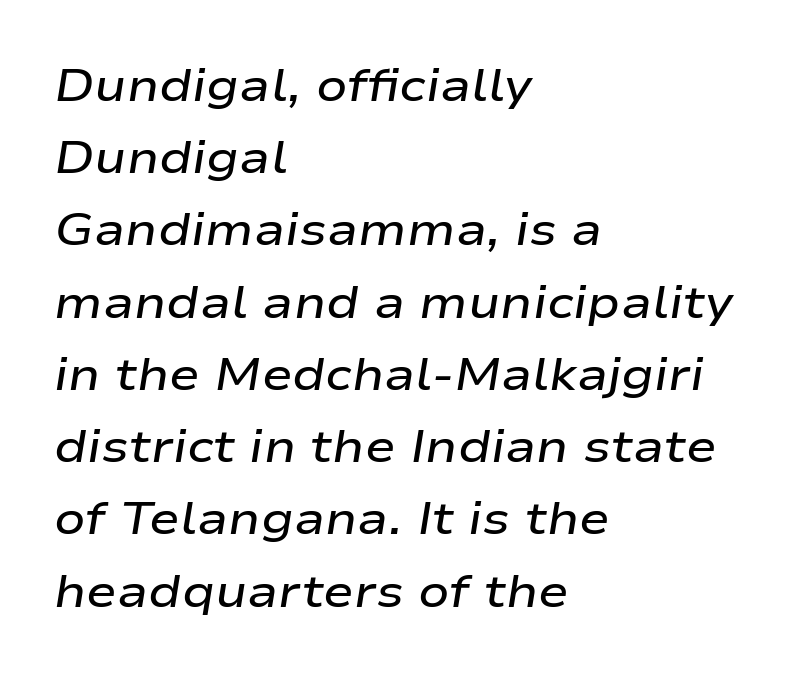
Q: Is the text bold? A: Semi-bold.
Q: Is the text italic (slanted)? A: Yes, it leans right by about 9 degrees.
Q: Is the text underlined? A: No.
Q: How is the paragraph aligned? A: Left-aligned.
Q: Is the spacing between letters normal or unusually wide? A: Normal.
Q: Is the spacing between lines tight, normal or loose? A: Normal.
Q: Width (condensed, normal, or wide)? A: Wide.
Q: Stroke contrast? A: Low.
Q: x-height? A: Medium.
Q: Monospaced? A: No.
